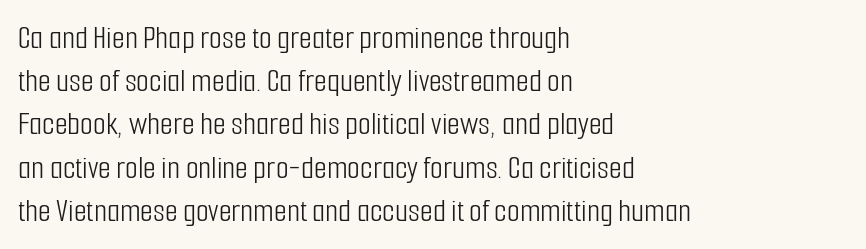
Q: Is the text bold? A: No.
Q: Is the text italic (slanted)? A: No, it is upright.
Q: Is the typeface a serif or a sans-serif typeface? A: Sans-serif.
Q: Is the text underlined? A: No.
Q: How is the paragraph aligned? A: Left-aligned.
Q: Is the spacing between letters normal or unusually wide? A: Normal.
Q: Is the spacing between lines tight, normal or loose? A: Normal.
Q: Width (condensed, normal, or wide)? A: Condensed.
Q: Stroke contrast? A: Low.
Q: x-height? A: Medium.
Q: Monospaced? A: No.
